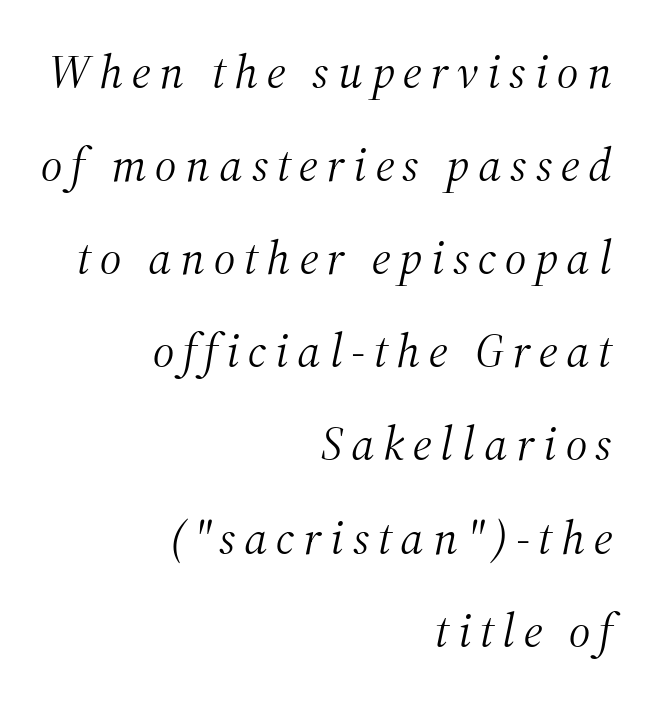
The font is comparable to plain body text, perhaps lighter. A typesetter would call this proportional, since set widths differ per character. Notice how the passage keeps a crisp vertical edge on the right only. Loosely led — the rows are spread out. Compared with ordinary roman type, these characters are visibly tilted. The font family rendered here belongs to the serif group.
